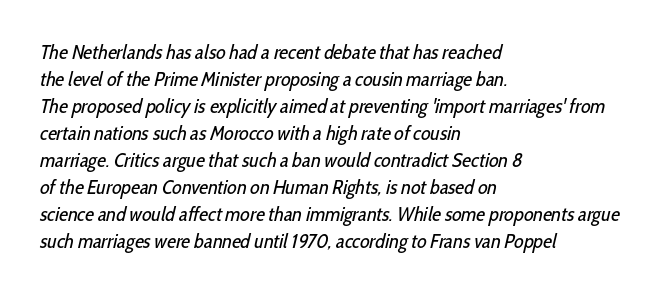
The image shows 20 px text type; set left-aligned, normal line spacing (1.35x), normal letter spacing, not underlined.
